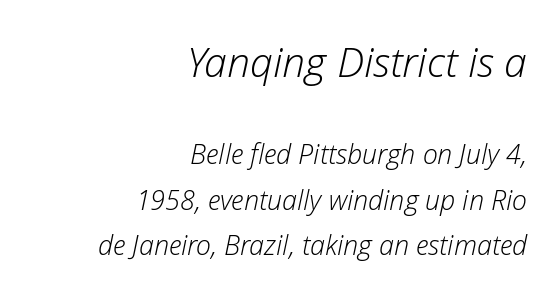
Q: Is the text bold? A: No.
Q: Is the text italic (slanted)? A: Yes, it leans right by about 12 degrees.
Q: Is the text underlined? A: No.
Q: How is the paragraph aligned? A: Right-aligned.
Q: Is the spacing between letters normal or unusually wide? A: Normal.
Q: Is the spacing between lines tight, normal or loose? A: Normal.
Q: Which block of text is set in a larger size, the first (top) or the second (bottom)? A: The first (top) one.
Q: Width (condensed, normal, or wide)? A: Normal.
Q: Stroke contrast? A: Low.
Q: x-height? A: Medium.
Q: Monospaced? A: No.
